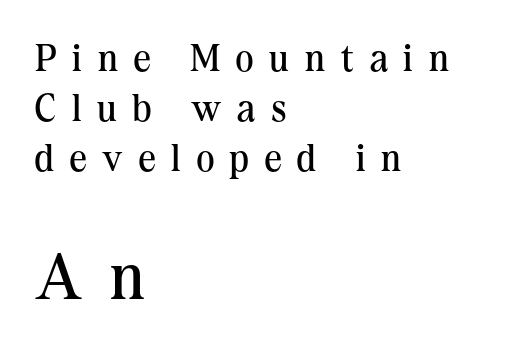
The image shows 66 px regular-weight serif type, upright; set left-aligned, normal line spacing (1.31x), unusually wide letter spacing (+0.42 em), not underlined; the second (bottom) block is 1.74x larger; medium stroke contrast and a medium x-height.
